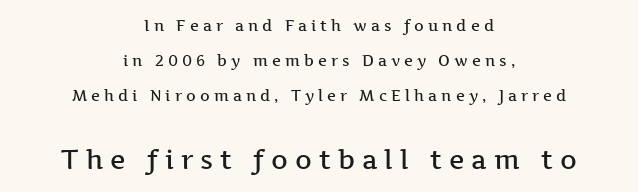
Quick note: underline off. A semibold gives these letters moderate extra thickness, short of bold. Tall strokes in this sample are plumb rather than angled. The block of text is sparse from top to bottom, with ample space between rows. Caption: expanded tracking, letters set apart. Short and long lines alike share a common midpoint.
